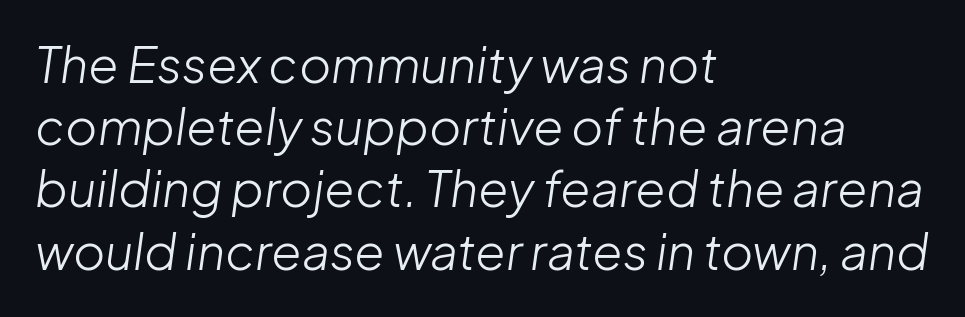
{"italic": "yes", "lean": "right", "slant_degrees": 8, "bold": "no", "weight": "light", "width": "normal", "stroke_contrast": "low", "x_height": "medium", "monospaced": "no", "underline": "no", "align": "left", "line_spacing": "normal", "line_spacing_ratio": 1.27, "letter_spacing": "normal", "letter_spacing_em": 0.0, "glyph_px": 49}
